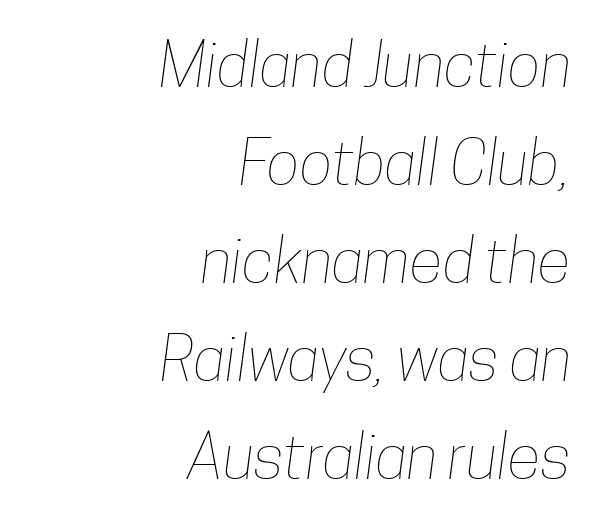
The image shows 62 px thin, condensed type; set right-aligned, normal line spacing (1.58x), normal letter spacing, not underlined; low stroke contrast and a medium x-height.
